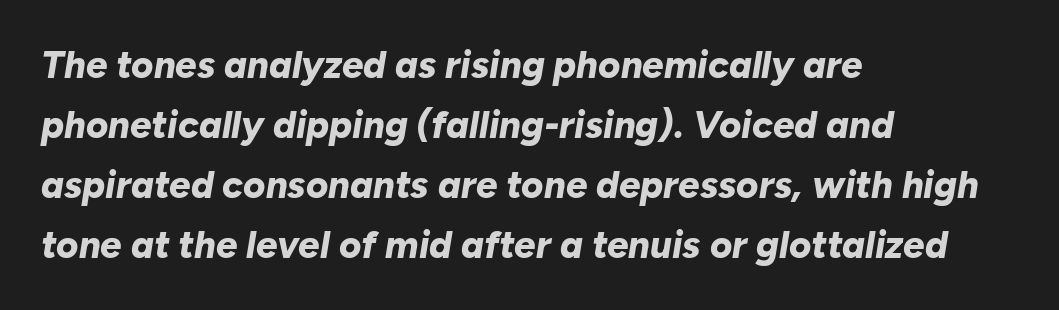
Regular leading. The face used here has the dense, thick strokes of a bold. The axis of the letterforms is tilted away from vertical. Does the copy run flush right? No — it runs flush left. You could not count columns in this text — the font is proportionally spaced.
